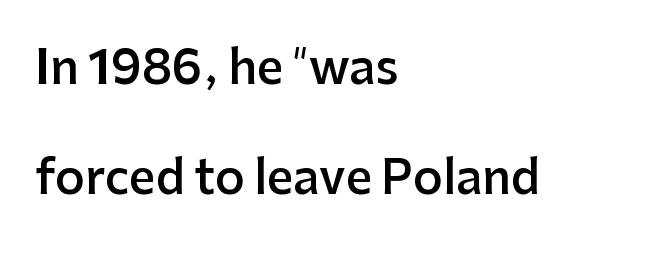
Q: Is the text bold? A: Semi-bold.
Q: Is the text italic (slanted)? A: No, it is upright.
Q: Is the typeface a serif or a sans-serif typeface? A: Sans-serif.
Q: Is the text underlined? A: No.
Q: How is the paragraph aligned? A: Left-aligned.
Q: Is the spacing between letters normal or unusually wide? A: Normal.
Q: Is the spacing between lines tight, normal or loose? A: Loose.
Q: Width (condensed, normal, or wide)? A: Normal.
Q: Stroke contrast? A: Low.
Q: x-height? A: Medium.
Q: Monospaced? A: No.
